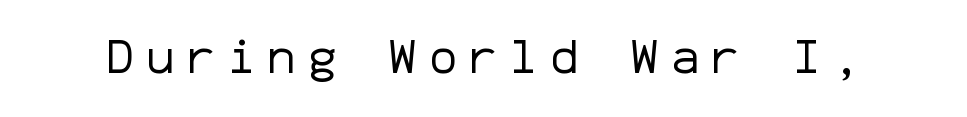
The image shows 48 px regular-weight sans-serif type, upright, monospaced; set unusually wide letter spacing (+0.24 em), not underlined; low stroke contrast and a medium x-height.
